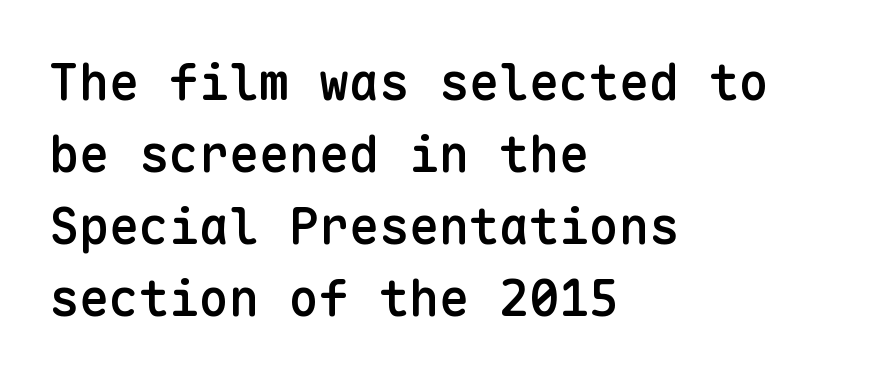
Q: Is the text bold? A: Semi-bold.
Q: Is the text italic (slanted)? A: No, it is upright.
Q: Is the typeface a serif or a sans-serif typeface? A: Sans-serif.
Q: Is the text underlined? A: No.
Q: How is the paragraph aligned? A: Left-aligned.
Q: Is the spacing between letters normal or unusually wide? A: Normal.
Q: Is the spacing between lines tight, normal or loose? A: Normal.
Q: Width (condensed, normal, or wide)? A: Normal.
Q: Stroke contrast? A: Low.
Q: x-height? A: Medium.
Q: Monospaced? A: Yes.
